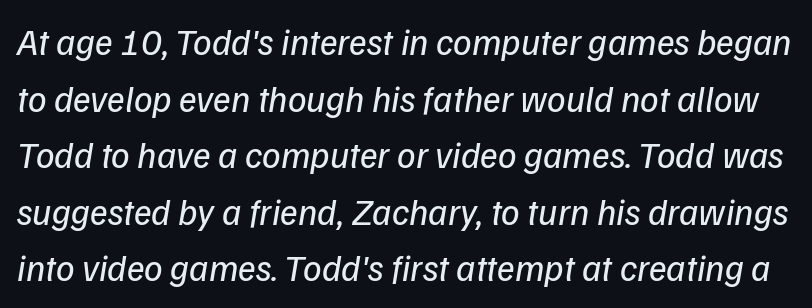
Q: Is the text bold? A: No.
Q: Is the typeface a serif or a sans-serif typeface? A: Sans-serif.
Q: Is the text underlined? A: No.
Q: Is the spacing between letters normal or unusually wide? A: Normal.
Q: Is the spacing between lines tight, normal or loose? A: Normal.
Q: Width (condensed, normal, or wide)? A: Normal.
Q: Stroke contrast? A: Low.
Q: x-height? A: Medium.
Q: Monospaced? A: No.
